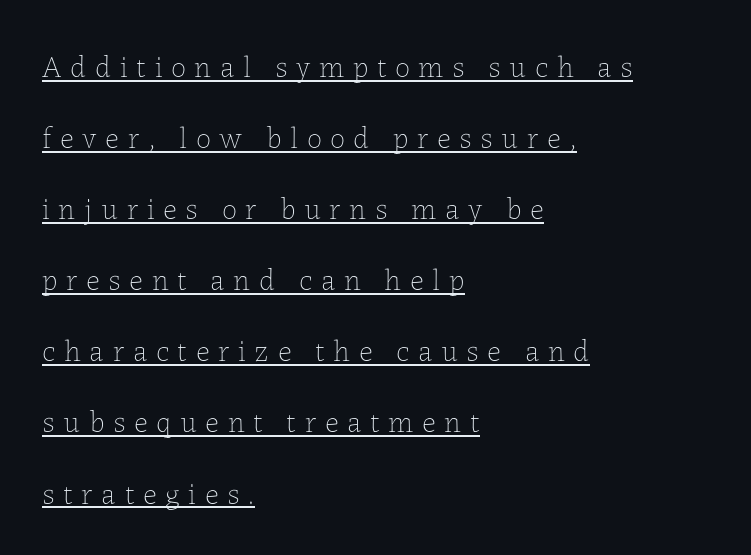
The passage shown is underscored from start to finish. The passage is arranged the way most books set body copy — flush left. This sample uses expanded letter spacing, leaving extra air between glyphs. Varying glyph widths throughout — classic text-font behaviour. How would I describe the line gaps? Wide and relaxed. This is not heavy type; no bold has been used.
